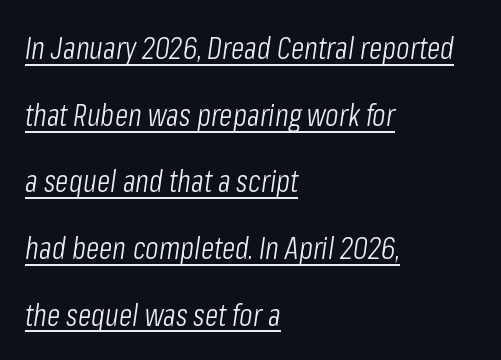
{"italic": "yes", "lean": "right", "slant_degrees": 8, "bold": "no", "weight": "light", "width": "condensed", "stroke_contrast": "low", "x_height": "medium", "monospaced": "no", "underline": "yes", "align": "left", "line_spacing": "loose", "line_spacing_ratio": 2.15, "letter_spacing": "normal", "letter_spacing_em": 0.0, "glyph_px": 31}
